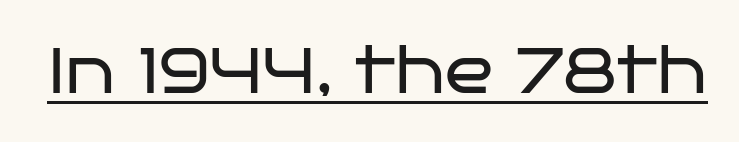
The lettering is marked with a stroke running underneath it. Note the varied advance widths — an 'i' is clearly narrower than an 'm'. In terms of letterform style, serifs are entirely absent. No heavy texture on the line: the type isn't bold. Tracking value appears to be zero — textbook default spacing.
